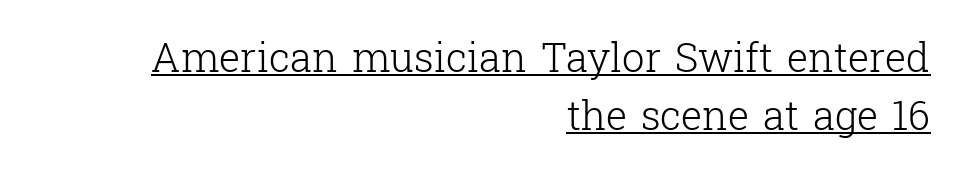
Q: Is the text bold? A: No.
Q: Is the text italic (slanted)? A: No, it is upright.
Q: Is the typeface a serif or a sans-serif typeface? A: Serif.
Q: Is the text underlined? A: Yes.
Q: How is the paragraph aligned? A: Right-aligned.
Q: Is the spacing between letters normal or unusually wide? A: Normal.
Q: Is the spacing between lines tight, normal or loose? A: Normal.
Q: Width (condensed, normal, or wide)? A: Normal.
Q: Stroke contrast? A: Low.
Q: x-height? A: Medium.
Q: Monospaced? A: No.
